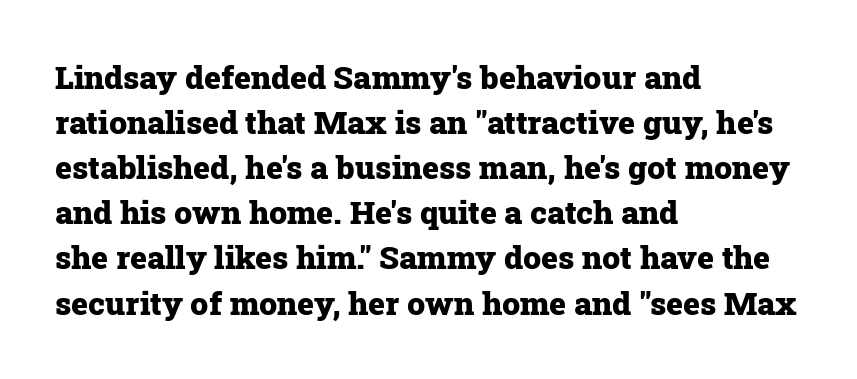
The image shows 32 px heavy serif type, upright; set left-aligned, normal line spacing (1.41x), normal letter spacing, not underlined; low stroke contrast and a medium x-height.
